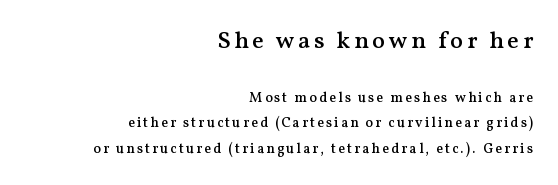
Unlike italic type, these characters show no tilt at all. Firm but not heavy-handed strokes: this text is semibold. The lines in this sample share a right terminus and differ only in where they begin. Decoration check: the copy has no underline. The letters in the upper block stand taller than those in the block below.
